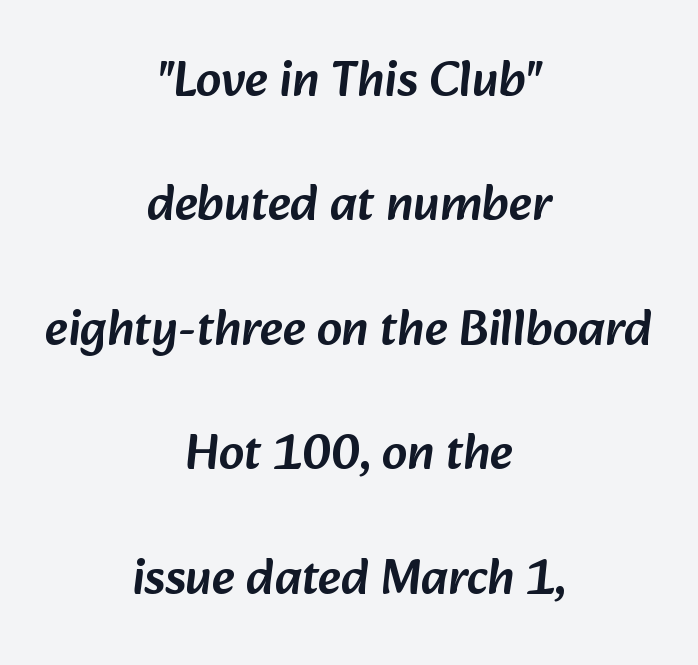
Q: Is the typeface a serif or a sans-serif typeface? A: Sans-serif.
Q: Is the text underlined? A: No.
Q: How is the paragraph aligned? A: Centered.
Q: Is the spacing between letters normal or unusually wide? A: Normal.
Q: Is the spacing between lines tight, normal or loose? A: Loose.
Q: Width (condensed, normal, or wide)? A: Normal.
Q: Stroke contrast? A: Low.
Q: x-height? A: Medium.
Q: Monospaced? A: No.
